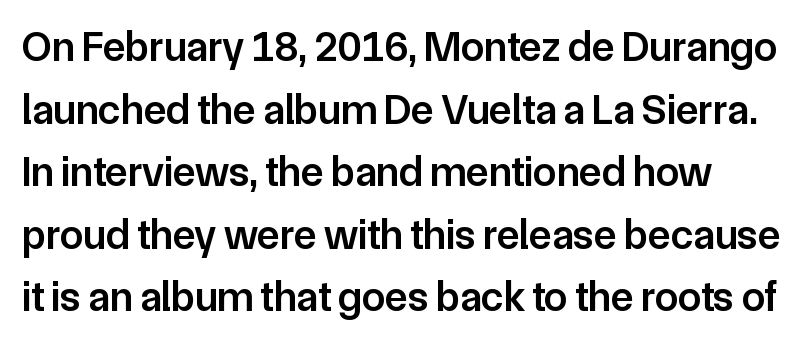
The image shows 42 px semibold sans-serif type, upright; set normal line spacing (1.49x), normal letter spacing, not underlined; low stroke contrast and a medium x-height.
